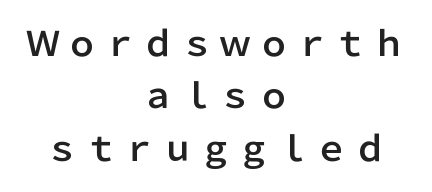
Q: Is the text italic (slanted)? A: No, it is upright.
Q: Is the typeface a serif or a sans-serif typeface? A: Sans-serif.
Q: Is the text underlined? A: No.
Q: How is the paragraph aligned? A: Centered.
Q: Is the spacing between lines tight, normal or loose? A: Normal.
Q: Width (condensed, normal, or wide)? A: Normal.
Q: Stroke contrast? A: Low.
Q: x-height? A: Medium.
Q: Monospaced? A: No.
